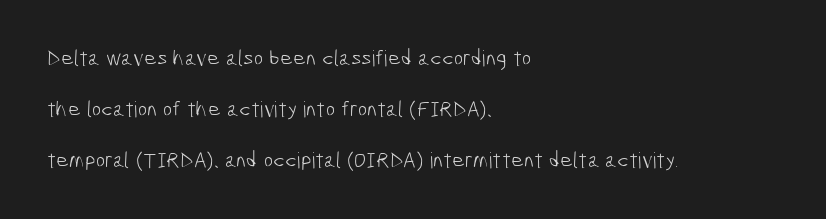
{"bold": "no", "underline": "no", "align": "left", "line_spacing": "loose", "line_spacing_ratio": 2.31, "letter_spacing": "normal", "letter_spacing_em": 0.0, "glyph_px": 22}
